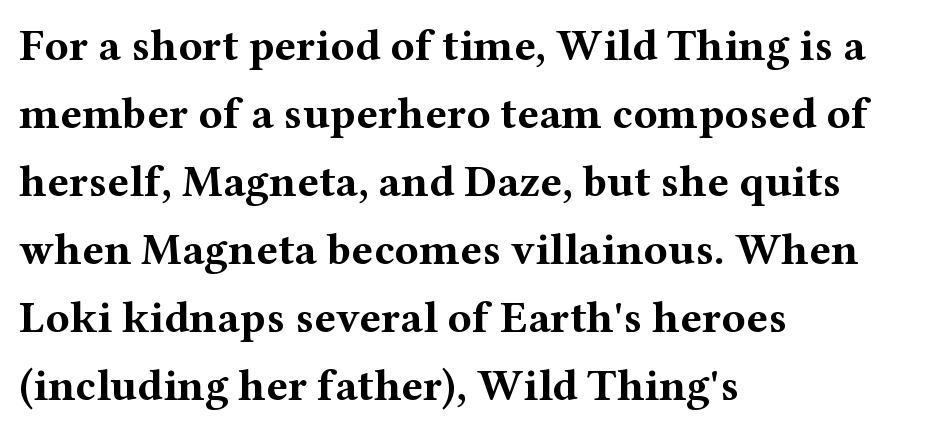
The image shows 45 px bold, wide serif type, upright; set left-aligned, normal line spacing (1.51x), normal letter spacing, not underlined; medium stroke contrast and a medium x-height.
